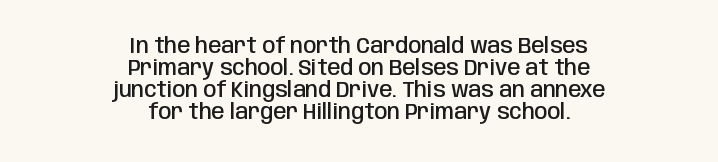
{"italic": "no", "bold": "semi", "underline": "no", "align": "center", "line_spacing": "tight", "line_spacing_ratio": 1.05, "letter_spacing": "normal", "letter_spacing_em": 0.0, "glyph_px": 21}
